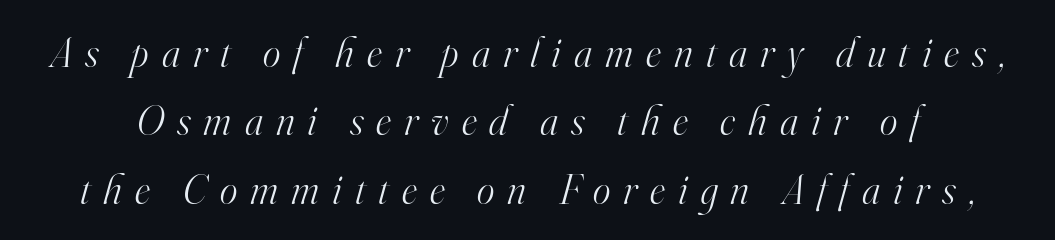
Q: Is the text bold? A: No.
Q: Is the text italic (slanted)? A: Yes, it leans right by about 16 degrees.
Q: Is the typeface a serif or a sans-serif typeface? A: Serif.
Q: Is the text underlined? A: No.
Q: Is the spacing between letters normal or unusually wide? A: Unusually wide.
Q: Is the spacing between lines tight, normal or loose? A: Normal.
Q: Width (condensed, normal, or wide)? A: Normal.
Q: Stroke contrast? A: High.
Q: x-height? A: Small.
Q: Monospaced? A: No.
